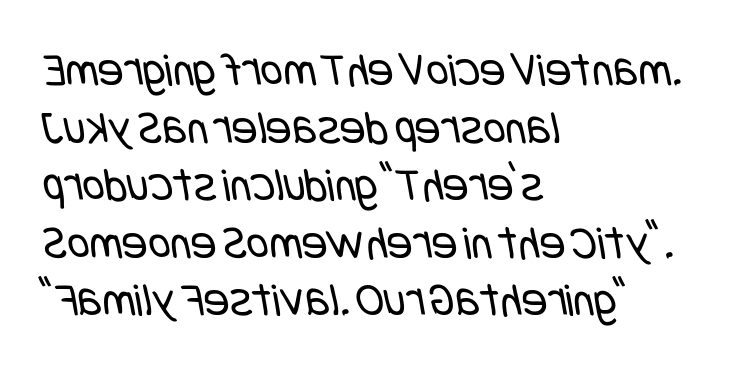
{"serif": "no", "bold": "no", "weight": "regular", "width": "condensed", "stroke_contrast": "low", "x_height": "large", "underline": "no", "align": "left", "line_spacing_ratio": 1.2, "letter_spacing": "normal", "letter_spacing_em": 0.0, "glyph_px": 48}
